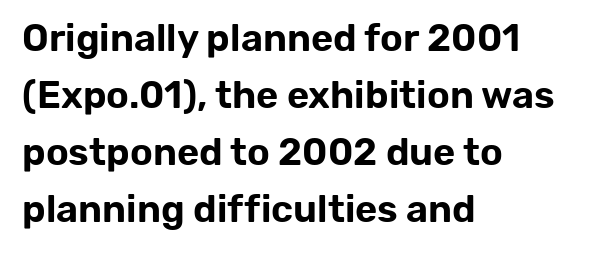
{"serif": "no", "italic": "no", "width": "normal", "stroke_contrast": "low", "x_height": "medium", "monospaced": "no", "underline": "no", "align": "left", "line_spacing": "normal", "line_spacing_ratio": 1.5, "letter_spacing": "normal", "letter_spacing_em": 0.0, "glyph_px": 38}
